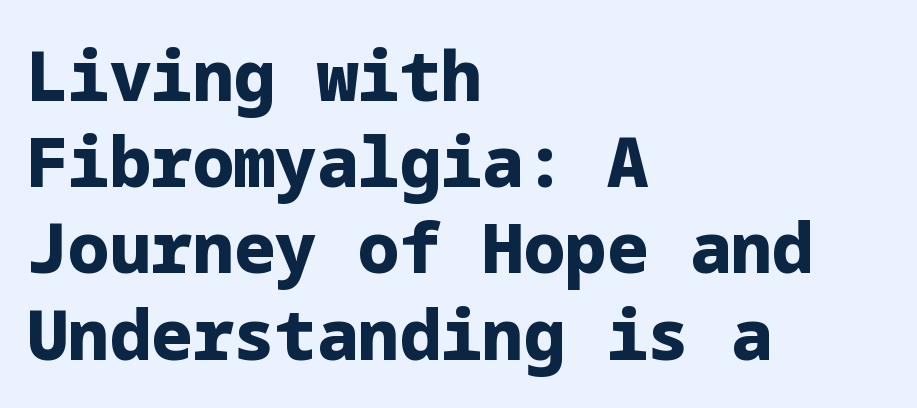
The image shows 69 px heavy sans-serif type, upright; set left-aligned, normal line spacing (1.25x), normal letter spacing, not underlined; low stroke contrast and a medium x-height.
